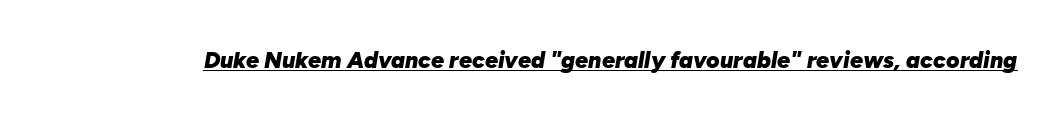
Q: Is the text bold? A: Yes.
Q: Is the text italic (slanted)? A: Yes, it leans right by about 10 degrees.
Q: Is the text underlined? A: Yes.
Q: Is the spacing between letters normal or unusually wide? A: Normal.
